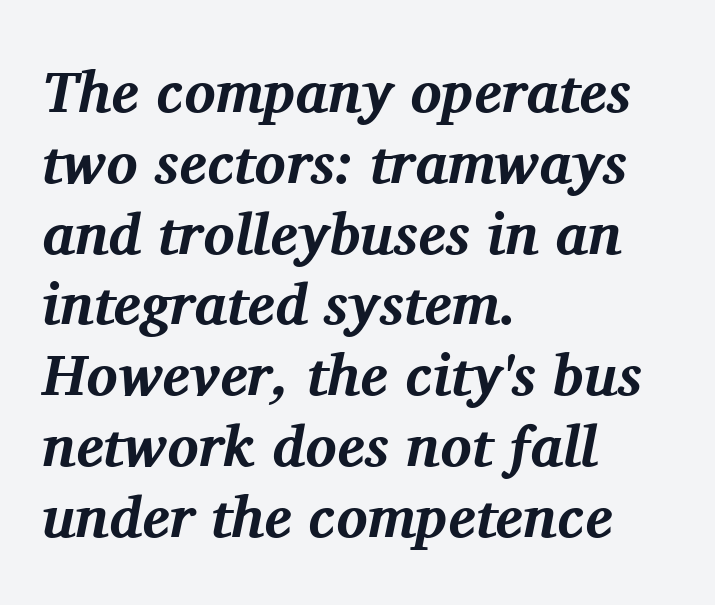
{"serif": "yes", "italic": "yes", "lean": "right", "slant_degrees": 11, "bold": "yes", "weight": "bold", "width": "normal", "stroke_contrast": "medium", "x_height": "medium", "monospaced": "no", "underline": "no", "align": "left", "line_spacing_ratio": 1.22, "letter_spacing": "normal", "letter_spacing_em": 0.0, "glyph_px": 58}
